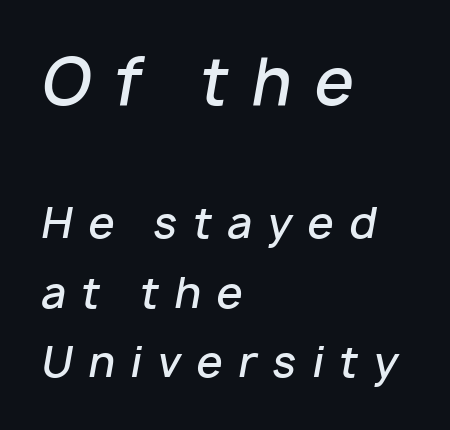
The passage is arranged the way most books set body copy — flush left. Has an underline been added? It has not. Typesetter's note — upper block bumped up in size, lower block left smaller. There is plenty of visible air inserted between adjacent glyphs. Notice the strokes are somewhat thickened but not fully heavy: this is a semibold.
